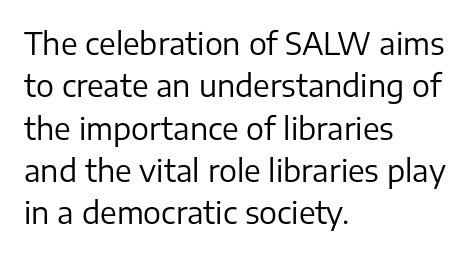
{"serif": "no", "italic": "no", "bold": "no", "weight": "regular", "width": "normal", "stroke_contrast": "low", "x_height": "medium", "monospaced": "no", "underline": "no", "align": "left", "line_spacing": "normal", "line_spacing_ratio": 1.41, "letter_spacing": "normal", "letter_spacing_em": 0.0, "glyph_px": 30}
